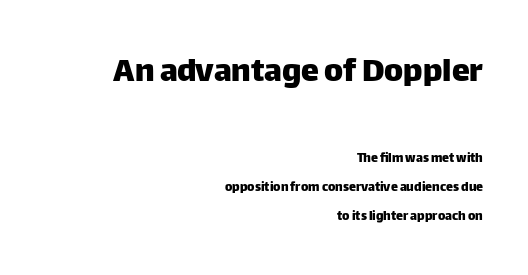
The words here are not underlined. Italic? Not at all — the glyphs are vertical. Regarding leading, the lines here are spaced well apart. Short note: letters normally spaced. In this sample the first text group is rendered at the bigger scale.
